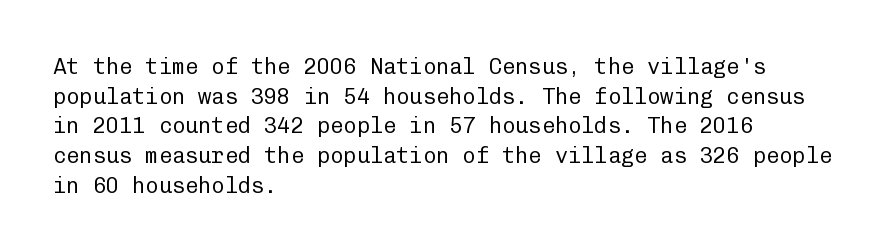
Unmarked baselines from the first word to the last. The designer left line spacing at the default. The rendering anchors every line to the left-hand side. The gaps between neighbouring characters are ordinary and unremarkable. The type sits square on the baseline with zero lean.
